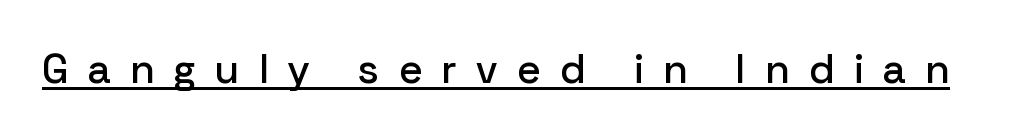
Substantial extra tracking has been applied to these lines. The passage shown is typeset with a sans-serif family. Looks like regular typesetting: each glyph gets only the width it needs. The glyphs are accompanied by a horizontal stroke just below them.
